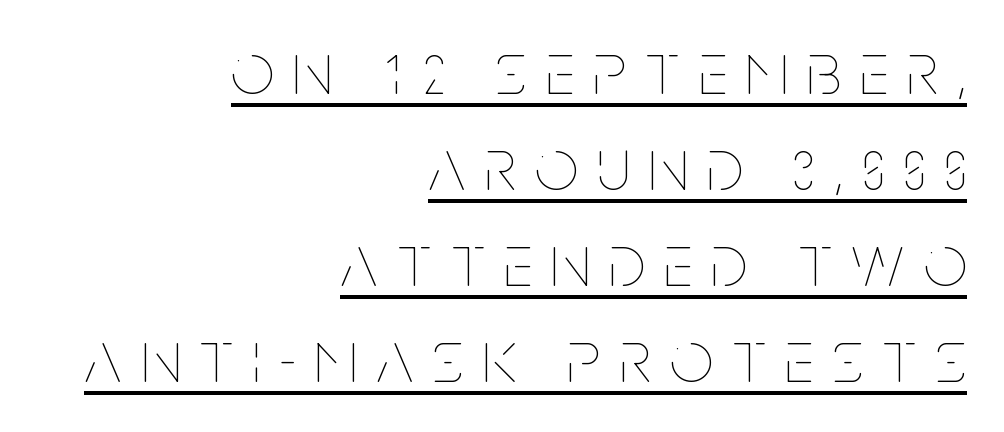
Q: Is the text bold? A: No.
Q: Is the text italic (slanted)? A: No, it is upright.
Q: Is the text underlined? A: Yes.
Q: How is the paragraph aligned? A: Right-aligned.
Q: Is the spacing between letters normal or unusually wide? A: Unusually wide.
Q: Is the spacing between lines tight, normal or loose? A: Normal.
Q: Width (condensed, normal, or wide)? A: Condensed.
Q: Stroke contrast? A: Low.
Q: x-height? A: Large.
Q: Monospaced? A: No.
